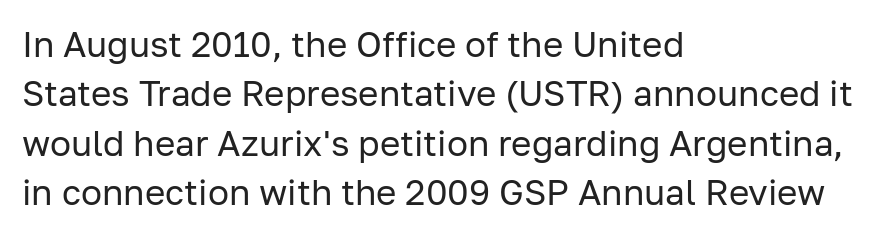
Q: Is the text bold? A: No.
Q: Is the text italic (slanted)? A: No, it is upright.
Q: Is the typeface a serif or a sans-serif typeface? A: Sans-serif.
Q: Is the text underlined? A: No.
Q: How is the paragraph aligned? A: Left-aligned.
Q: Is the spacing between letters normal or unusually wide? A: Normal.
Q: Is the spacing between lines tight, normal or loose? A: Normal.
Q: Width (condensed, normal, or wide)? A: Normal.
Q: Stroke contrast? A: Low.
Q: x-height? A: Medium.
Q: Monospaced? A: No.
